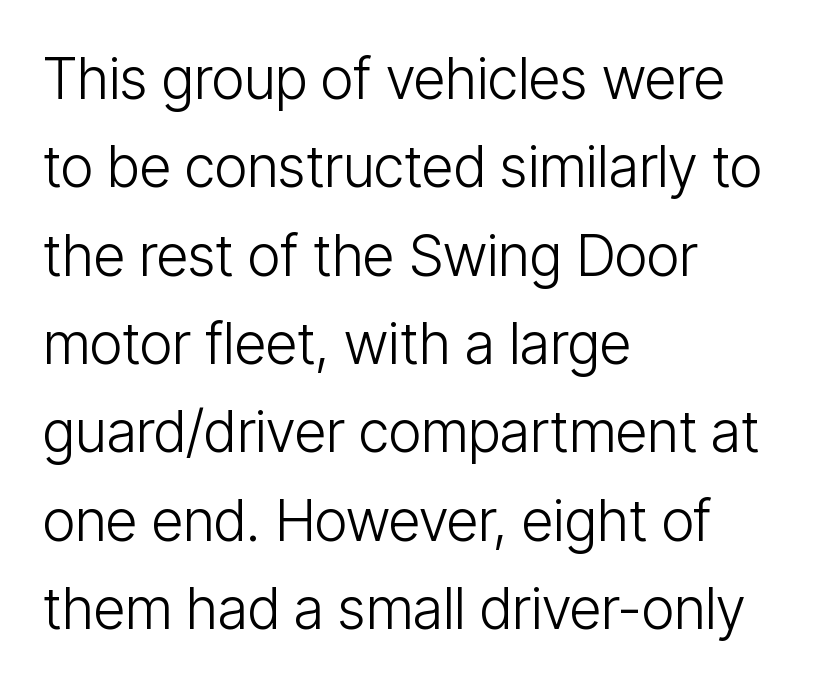
The image shows 57 px light, condensed sans-serif type, upright; set left-aligned, normal line spacing (1.55x), normal letter spacing, not underlined; low stroke contrast and a medium x-height.
